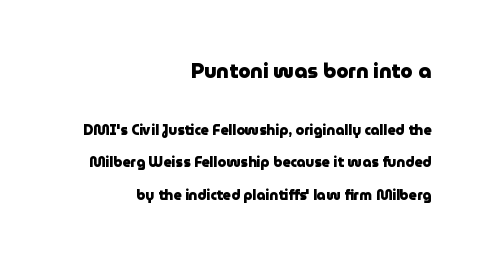
Q: Is the text bold? A: Yes.
Q: Is the text italic (slanted)? A: No, it is upright.
Q: Is the text underlined? A: No.
Q: How is the paragraph aligned? A: Right-aligned.
Q: Is the spacing between letters normal or unusually wide? A: Normal.
Q: Is the spacing between lines tight, normal or loose? A: Loose.
Q: Which block of text is set in a larger size, the first (top) or the second (bottom)? A: The first (top) one.
